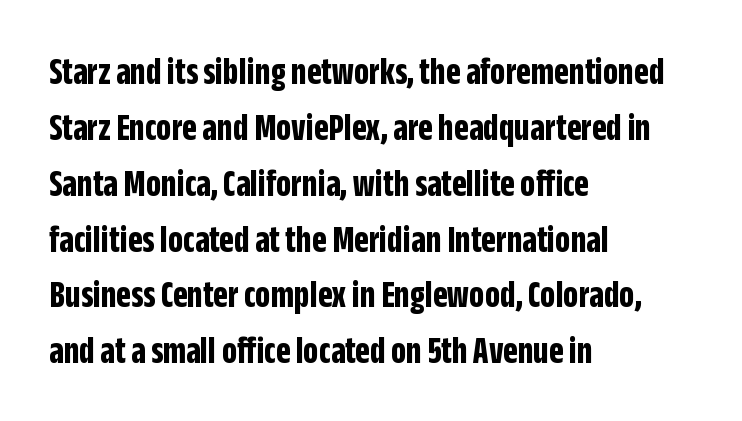
Q: Is the text bold? A: Yes.
Q: Is the text italic (slanted)? A: No, it is upright.
Q: Is the typeface a serif or a sans-serif typeface? A: Sans-serif.
Q: Is the text underlined? A: No.
Q: How is the paragraph aligned? A: Left-aligned.
Q: Is the spacing between letters normal or unusually wide? A: Normal.
Q: Is the spacing between lines tight, normal or loose? A: Normal.
Q: Width (condensed, normal, or wide)? A: Condensed.
Q: Stroke contrast? A: Low.
Q: x-height? A: Large.
Q: Monospaced? A: No.
